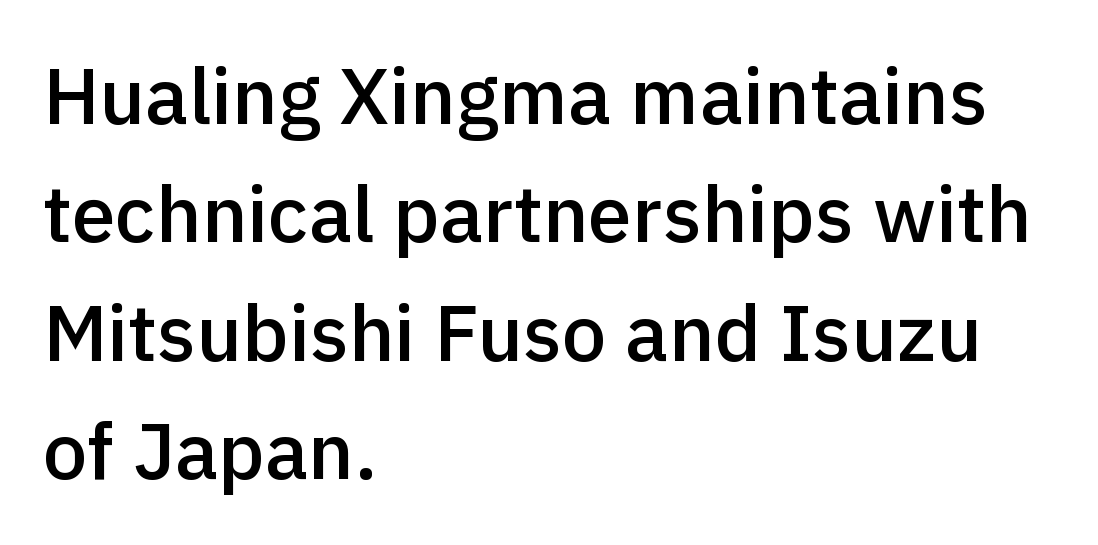
Q: Is the text bold? A: Semi-bold.
Q: Is the text italic (slanted)? A: No, it is upright.
Q: Is the typeface a serif or a sans-serif typeface? A: Sans-serif.
Q: Is the text underlined? A: No.
Q: How is the paragraph aligned? A: Left-aligned.
Q: Is the spacing between letters normal or unusually wide? A: Normal.
Q: Is the spacing between lines tight, normal or loose? A: Normal.
Q: Width (condensed, normal, or wide)? A: Normal.
Q: x-height? A: Medium.
Q: Monospaced? A: No.
